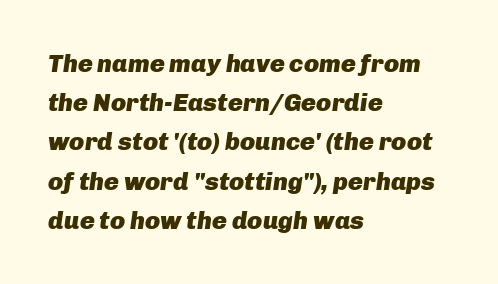
The space directly below the letters is spotless. Regarding leading, the lines here are spaced in the standard way. The passage is arranged the way most books set body copy — flush left. How are the letters spaced? Ordinarily, with no added tracking.
